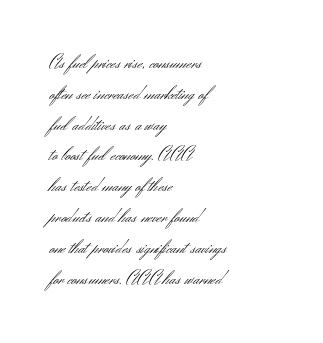
Unmarked baselines from the first word to the last. Between one letter and the next there's only the usual sliver of space. Left-aligned paragraph, ragged on the right. Compared with typical paragraphs, the rows here are spaced about the same.
